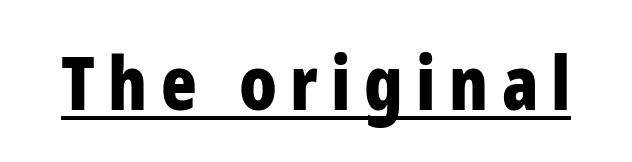
You could not count columns in this text — the font is proportionally spaced. Plenty of ink on the page — the face is bold. The lettering holds an erect, upright posture throughout. Students, observe the line beneath the letters — that is underlining. I'd call this a sans setting — the letters go barefoot.
